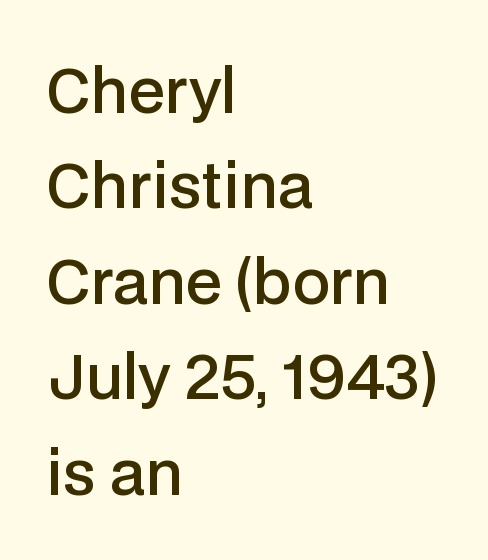
Descenders hang freely into open space. The sample has been set in demibold, a notch under bold. No feet cap the strokes, marking this as sans-serif type. Each letter keeps its own natural width here, so spacing adapts to shape. The letters stand upright; this is a roman face. The passage shown has conventional tracking throughout.
